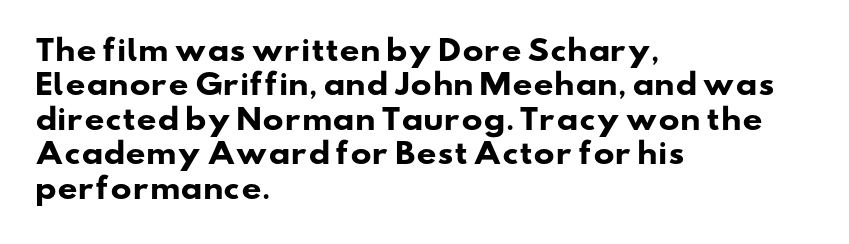
Proportional: the letters do not fall into vertical columns. Students, note that the glyphs here touch the page at normal intervals. Honestly, there is no underline to notice here at all. The letters are bold, with thick, heavy strokes.
